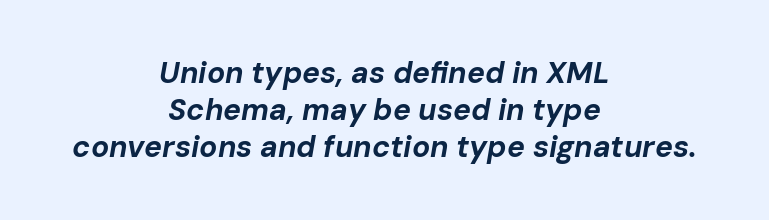
Would a proofreader flag this as italicized? Yes. The type is set solid horizontally, with unmodified tracking. The rendering positions every line midway between the sides. Does the weight exceed regular? Yes, all the way to bold.
